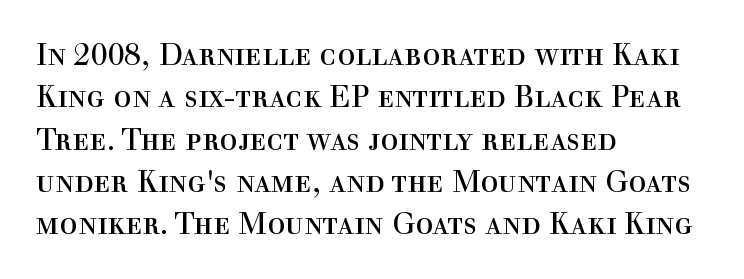
{"serif": "yes", "italic": "no", "bold": "no", "weight": "regular", "width": "normal", "x_height": "medium", "monospaced": "no", "underline": "no", "align": "left", "line_spacing": "normal", "line_spacing_ratio": 1.41, "letter_spacing": "normal", "letter_spacing_em": 0.0, "glyph_px": 30}
